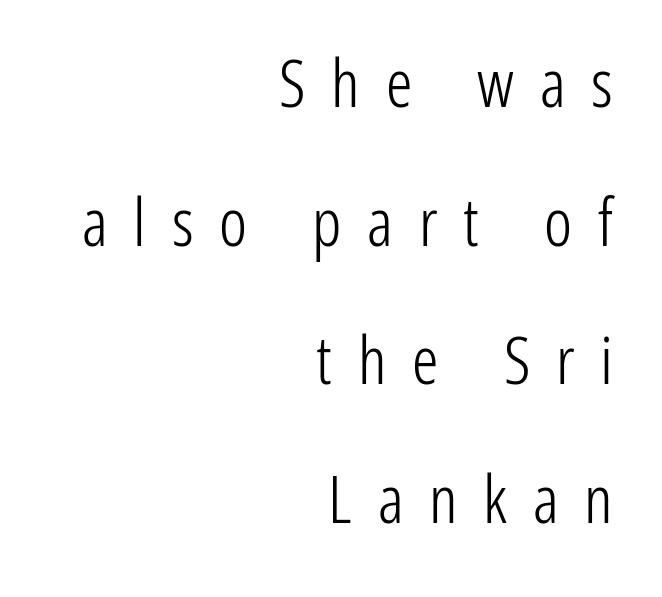
The lettering stays uniformly vertical, giving the passage a roman look. The passage shown is not underscored anywhere. Stroke thickness stays within the range of a standard reading face or lighter. How would I describe the line gaps? Wide and relaxed. The passage shown is typed in a proportional face where columns would drift.
